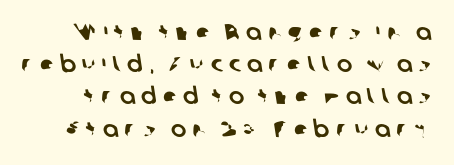
{"underline": "no", "line_spacing": "normal", "line_spacing_ratio": 1.4, "letter_spacing": "wide", "letter_spacing_em": 0.26, "glyph_px": 23}
